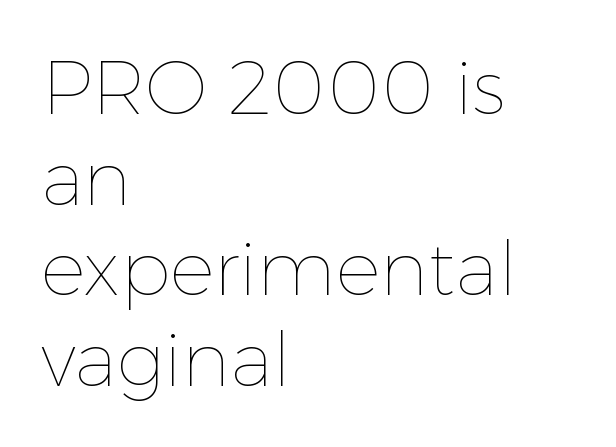
{"italic": "no", "bold": "no", "weight": "thin", "width": "normal", "x_height": "medium", "monospaced": "no", "underline": "no", "align": "left", "line_spacing_ratio": 1.21, "letter_spacing": "normal", "letter_spacing_em": 0.0, "glyph_px": 75}
